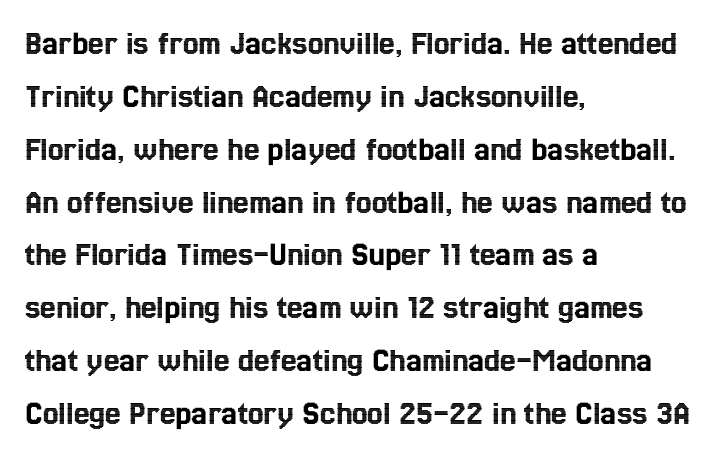
Q: Is the text italic (slanted)? A: No, it is upright.
Q: Is the text underlined? A: No.
Q: How is the paragraph aligned? A: Left-aligned.
Q: Is the spacing between letters normal or unusually wide? A: Normal.
Q: Is the spacing between lines tight, normal or loose? A: Normal.
Q: Width (condensed, normal, or wide)? A: Condensed.
Q: x-height? A: Medium.
Q: Monospaced? A: No.
